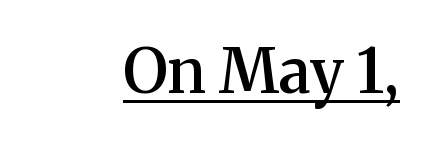
Q: Is the text bold? A: Semi-bold.
Q: Is the text italic (slanted)? A: No, it is upright.
Q: Is the typeface a serif or a sans-serif typeface? A: Serif.
Q: Is the text underlined? A: Yes.
Q: Is the spacing between letters normal or unusually wide? A: Normal.
Q: Width (condensed, normal, or wide)? A: Normal.
Q: Stroke contrast? A: Medium.
Q: x-height? A: Medium.
Q: Monospaced? A: No.
